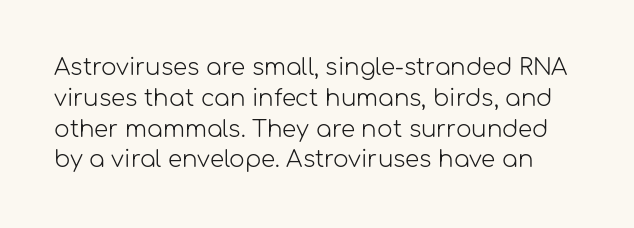
Compared with a typical body face, this is equally light or lighter still. Rule under the text: the space is simply empty. Characters follow at the spacing the type designer built in. Each new line begins a customary step beneath the previous one. Posture: vertical.
